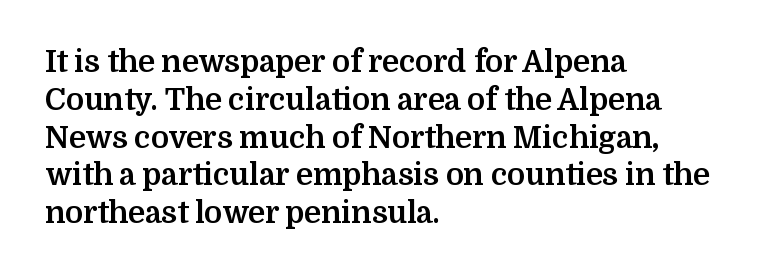
Q: Is the text bold? A: Yes.
Q: Is the text italic (slanted)? A: No, it is upright.
Q: Is the typeface a serif or a sans-serif typeface? A: Serif.
Q: Is the text underlined? A: No.
Q: How is the paragraph aligned? A: Left-aligned.
Q: Is the spacing between letters normal or unusually wide? A: Normal.
Q: Is the spacing between lines tight, normal or loose? A: Normal.
Q: Width (condensed, normal, or wide)? A: Normal.
Q: Stroke contrast? A: Medium.
Q: x-height? A: Medium.
Q: Monospaced? A: No.
